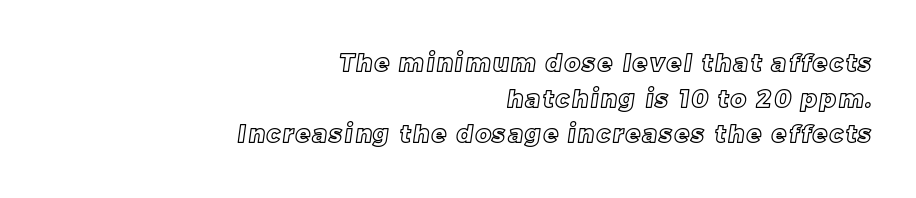
The image shows 24 px text type; set right-aligned, normal line spacing (1.48x), not underlined.
